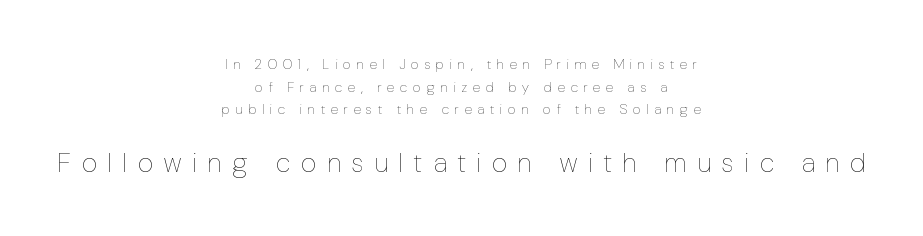
The image shows 27 px text type, upright; set centered, normal line spacing (1.62x), unusually wide letter spacing (+0.43 em), not underlined; the second (bottom) block is 1.93x larger.
